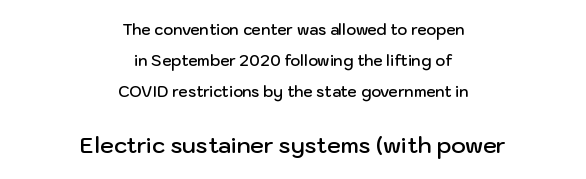
Q: Is the text bold? A: Semi-bold.
Q: Is the text italic (slanted)? A: No, it is upright.
Q: Is the text underlined? A: No.
Q: How is the paragraph aligned? A: Centered.
Q: Is the spacing between letters normal or unusually wide? A: Normal.
Q: Is the spacing between lines tight, normal or loose? A: Loose.
Q: Which block of text is set in a larger size, the first (top) or the second (bottom)? A: The second (bottom) one.
